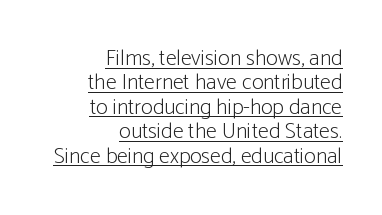
{"italic": "no", "bold": "no", "underline": "yes", "align": "right", "line_spacing": "tight", "line_spacing_ratio": 1.11, "letter_spacing": "normal", "letter_spacing_em": 0.0, "glyph_px": 22}
